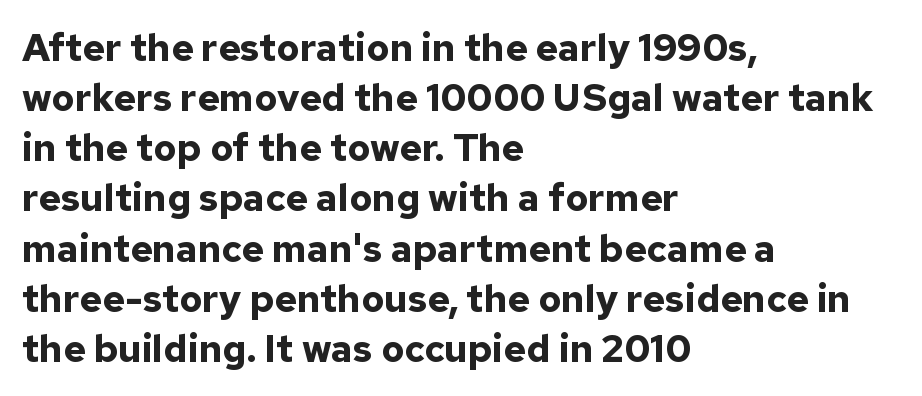
{"serif": "no", "italic": "no", "bold": "yes", "weight": "bold", "width": "normal", "stroke_contrast": "low", "x_height": "medium", "monospaced": "no", "underline": "no", "align": "left", "line_spacing": "normal", "line_spacing_ratio": 1.32, "letter_spacing": "normal", "letter_spacing_em": 0.0, "glyph_px": 38}
